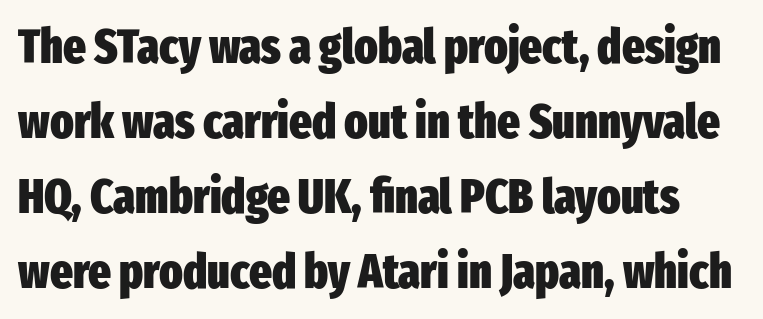
{"serif": "no", "italic": "no", "bold": "yes", "weight": "heavy", "width": "condensed", "stroke_contrast": "low", "x_height": "medium", "monospaced": "no", "underline": "no", "line_spacing": "normal", "line_spacing_ratio": 1.56, "letter_spacing": "normal", "letter_spacing_em": 0.0, "glyph_px": 48}
